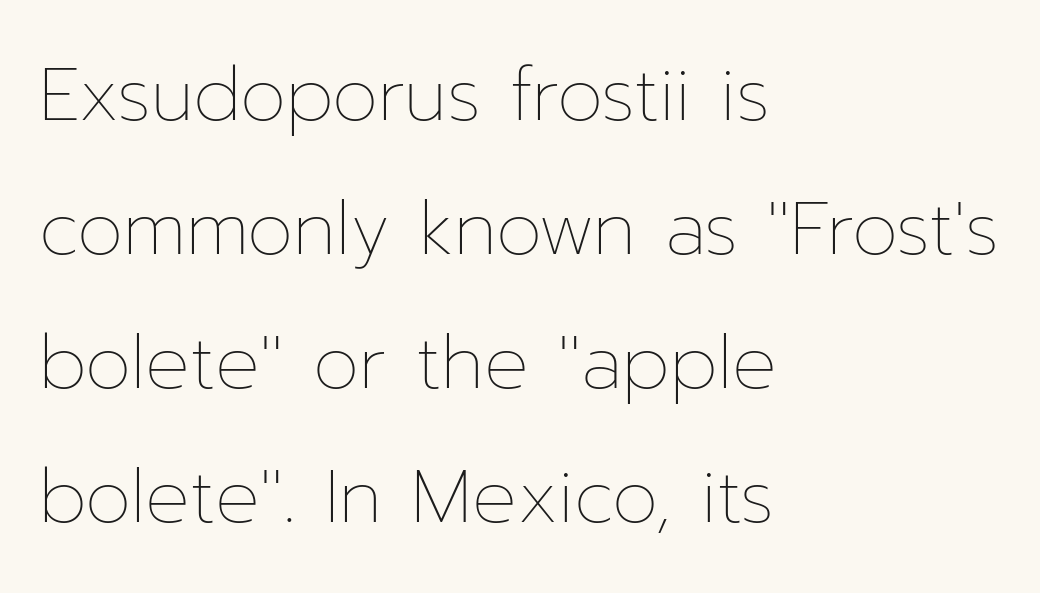
Q: Is the text bold? A: No.
Q: Is the text italic (slanted)? A: No, it is upright.
Q: Is the text underlined? A: No.
Q: How is the paragraph aligned? A: Left-aligned.
Q: Is the spacing between letters normal or unusually wide? A: Normal.
Q: Width (condensed, normal, or wide)? A: Normal.
Q: Stroke contrast? A: Low.
Q: x-height? A: Medium.
Q: Monospaced? A: No.
